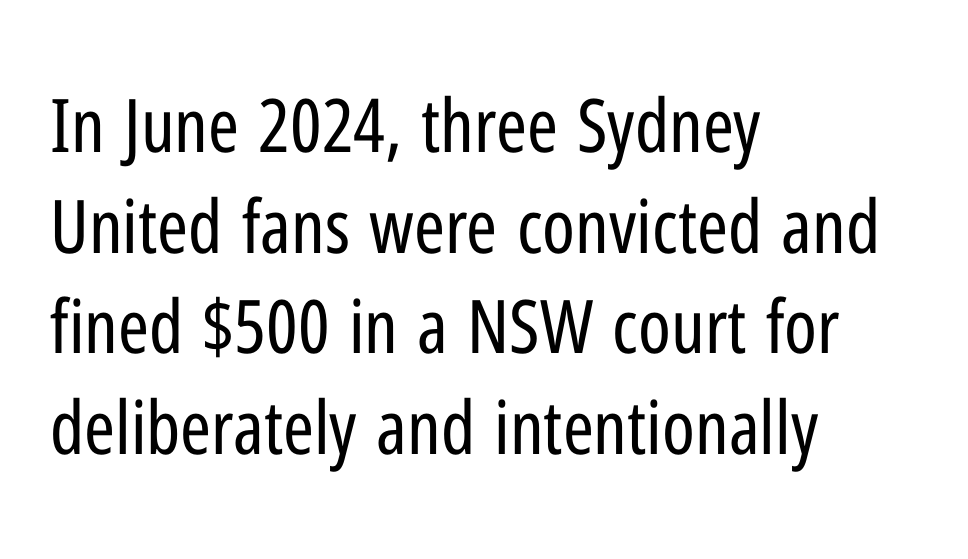
Is this a heavy cut? Hardly; it is regular or lighter. Here the glyphs are tracked normally, forming tight word shapes. The ragged edge is on the right, which tells us the setting is flush left. Ordinary non-slanted type is in use. Proportional: the letters do not fall into vertical columns.
